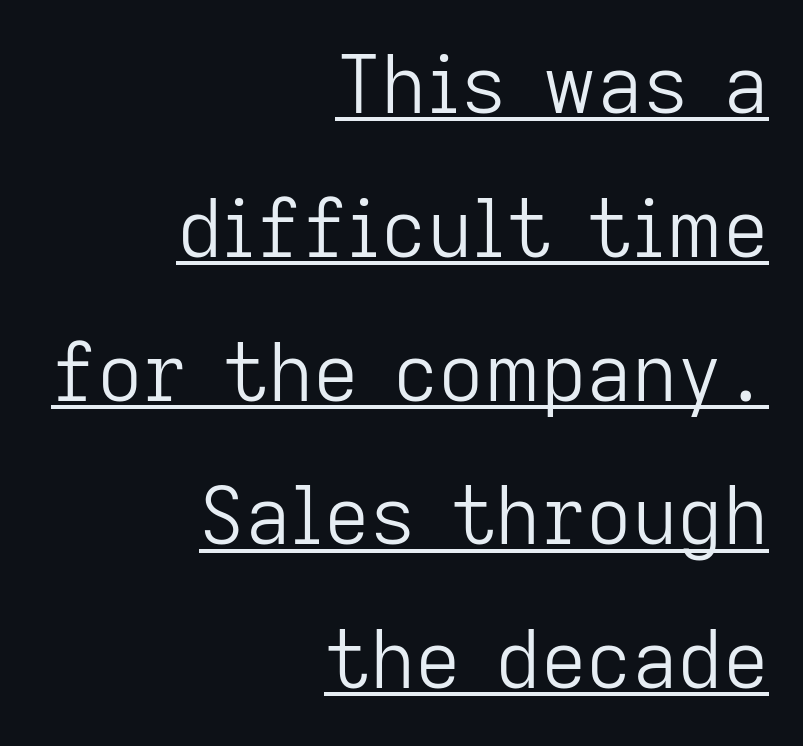
The image shows 79 px light sans-serif type, upright; set right-aligned, line spacing 1.82x, normal letter spacing, underlined; low stroke contrast and a medium x-height.
